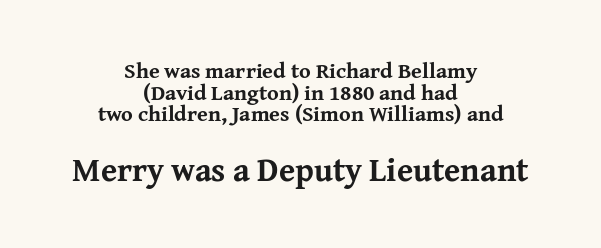
Q: Is the text bold? A: Yes.
Q: Is the text italic (slanted)? A: No, it is upright.
Q: Is the typeface a serif or a sans-serif typeface? A: Serif.
Q: Is the text underlined? A: No.
Q: How is the paragraph aligned? A: Centered.
Q: Is the spacing between letters normal or unusually wide? A: Normal.
Q: Is the spacing between lines tight, normal or loose? A: Tight.
Q: Which block of text is set in a larger size, the first (top) or the second (bottom)? A: The second (bottom) one.
Q: Width (condensed, normal, or wide)? A: Normal.
Q: Stroke contrast? A: Medium.
Q: x-height? A: Medium.
Q: Monospaced? A: No.
